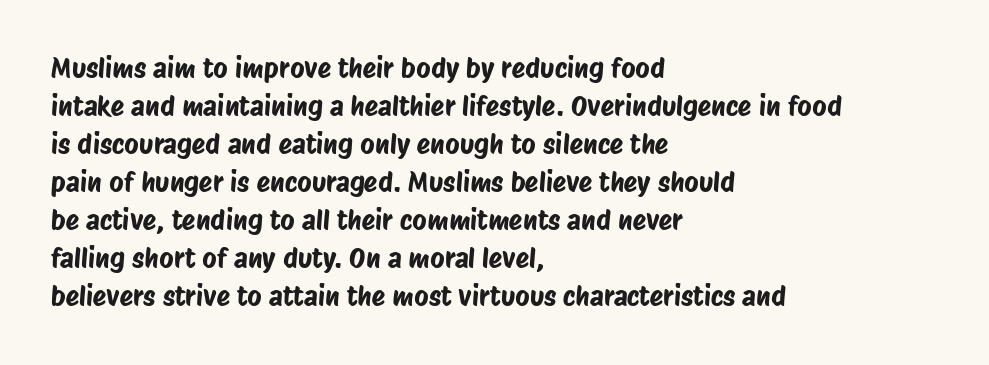
{"serif": "no", "width": "condensed", "stroke_contrast": "low", "x_height": "large", "monospaced": "no", "underline": "no", "align": "left", "line_spacing": "normal", "line_spacing_ratio": 1.36, "letter_spacing": "normal", "letter_spacing_em": 0.0, "glyph_px": 28}
